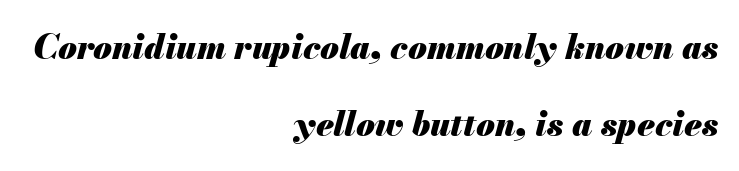
{"italic": "yes", "lean": "right", "slant_degrees": 13, "bold": "yes", "weight": "heavy", "width": "normal", "stroke_contrast": "medium", "x_height": "small", "monospaced": "no", "underline": "no", "align": "right", "line_spacing": "loose", "line_spacing_ratio": 2.27, "letter_spacing": "normal", "letter_spacing_em": 0.0, "glyph_px": 34}
